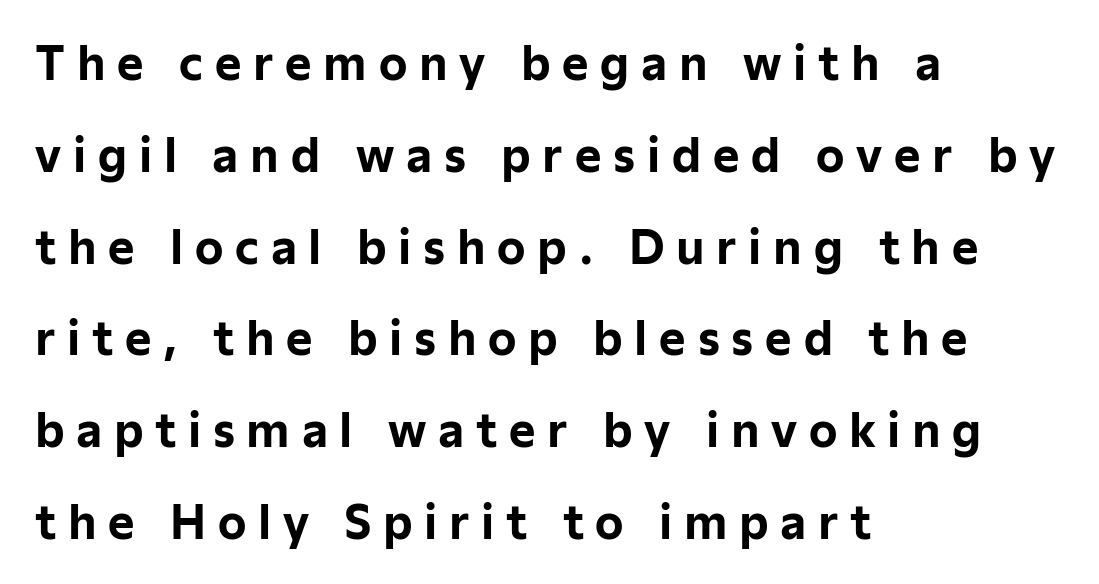
Letterform terminals end flat and unadorned throughout the passage. The words here are not underlined. Heft: maximum for text — a bold. Regarding leading, the lines here are spaced well apart.
